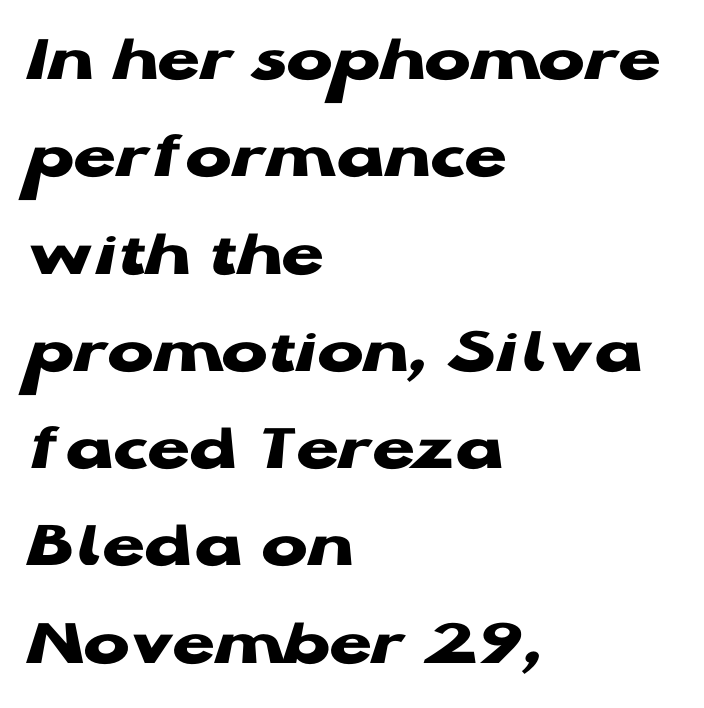
Q: Is the text bold? A: Yes.
Q: Is the text italic (slanted)? A: No, it is upright.
Q: Is the typeface a serif or a sans-serif typeface? A: Sans-serif.
Q: Is the text underlined? A: No.
Q: How is the paragraph aligned? A: Left-aligned.
Q: Is the spacing between letters normal or unusually wide? A: Normal.
Q: Is the spacing between lines tight, normal or loose? A: Normal.
Q: Width (condensed, normal, or wide)? A: Wide.
Q: Stroke contrast? A: Low.
Q: x-height? A: Medium.
Q: Monospaced? A: No.
